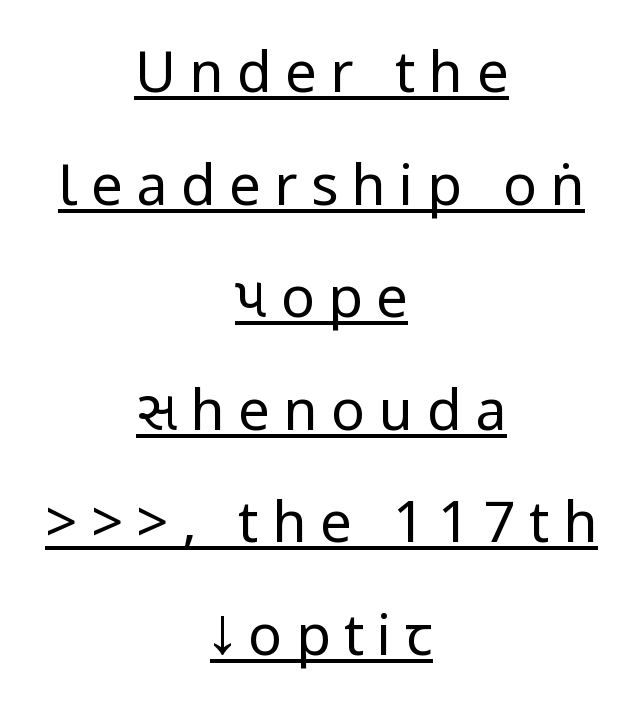
I'd call this a sans setting — the letters go barefoot. These lines were composed using upright roman letters. The rendering positions every line midway between the sides. Honestly, the rows look like they've been pulled way apart. The rendered words wear a rule along their underside. Someone cranked the tracking dial way up on this one.
